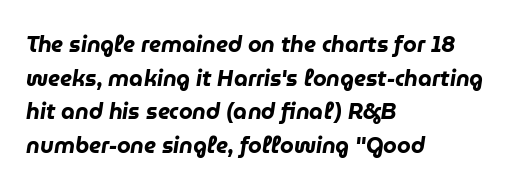
The image shows 22 px bold type, italic (leaning right); set left-aligned, normal line spacing (1.53x), normal letter spacing, not underlined.
